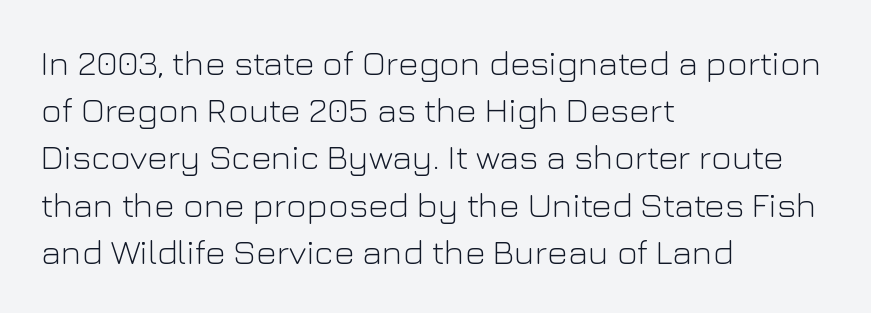
Q: Is the text bold? A: No.
Q: Is the text italic (slanted)? A: No, it is upright.
Q: Is the typeface a serif or a sans-serif typeface? A: Sans-serif.
Q: Is the text underlined? A: No.
Q: How is the paragraph aligned? A: Left-aligned.
Q: Is the spacing between letters normal or unusually wide? A: Normal.
Q: Is the spacing between lines tight, normal or loose? A: Normal.
Q: Width (condensed, normal, or wide)? A: Normal.
Q: Stroke contrast? A: Low.
Q: x-height? A: Medium.
Q: Monospaced? A: No.
